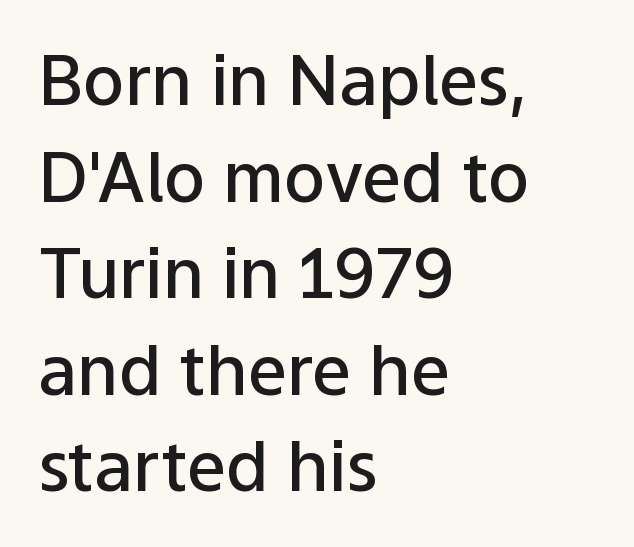
Q: Is the text bold? A: Semi-bold.
Q: Is the text italic (slanted)? A: No, it is upright.
Q: Is the typeface a serif or a sans-serif typeface? A: Sans-serif.
Q: Is the text underlined? A: No.
Q: How is the paragraph aligned? A: Left-aligned.
Q: Is the spacing between letters normal or unusually wide? A: Normal.
Q: Is the spacing between lines tight, normal or loose? A: Normal.
Q: Width (condensed, normal, or wide)? A: Normal.
Q: Stroke contrast? A: Low.
Q: x-height? A: Medium.
Q: Monospaced? A: No.
